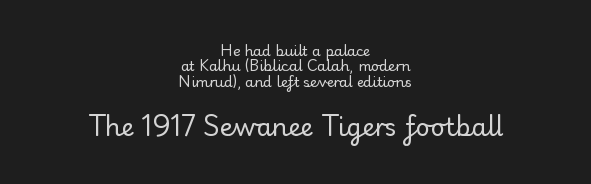
Q: Is the text bold? A: No.
Q: Is the text italic (slanted)? A: No, it is upright.
Q: Is the text underlined? A: No.
Q: How is the paragraph aligned? A: Centered.
Q: Is the spacing between letters normal or unusually wide? A: Normal.
Q: Is the spacing between lines tight, normal or loose? A: Tight.
Q: Which block of text is set in a larger size, the first (top) or the second (bottom)? A: The second (bottom) one.
